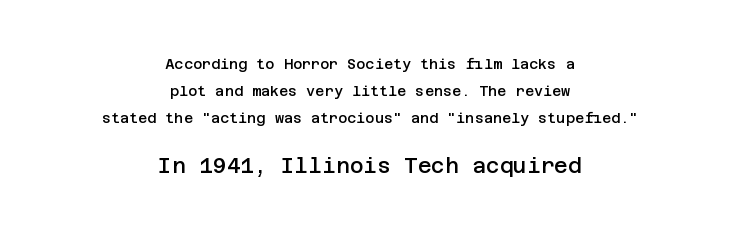
{"italic": "no", "bold": "semi", "underline": "no", "align": "center", "line_spacing": "loose", "line_spacing_ratio": 1.94, "letter_spacing": "normal", "letter_spacing_em": 0.0, "larger_block": "second", "size_ratio": 1.5, "glyph_px": 21}
